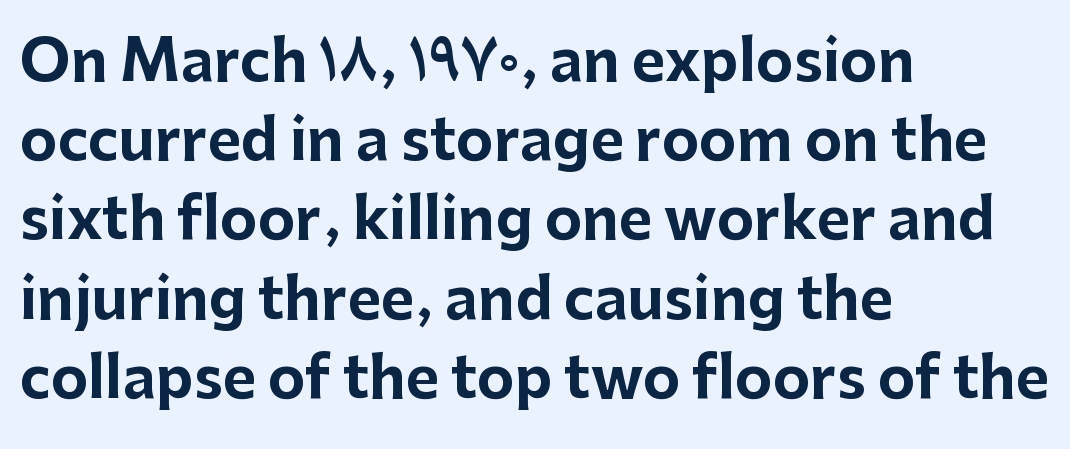
Here the glyphs are tracked normally, forming tight word shapes. Descenders hang freely into open space. The glyphs in this specimen are sans serif. The rendering uses a moderate line-height, typical for paragraphs. You could not count columns in this text — the font is proportionally spaced.
